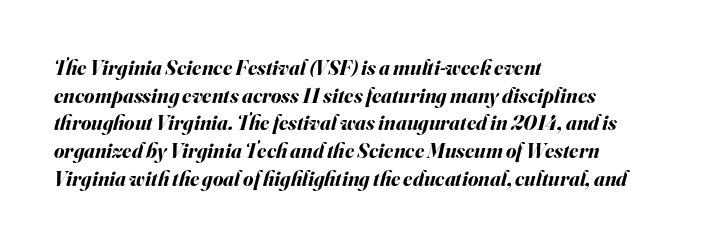
The face used here has a pronounced slope to its letters. Casual observation: everything's shoved over to the left. Rule under the text: the space is simply empty. Vertical spacing — default. In terms of weight, the rendering is a true, heavy bold.
